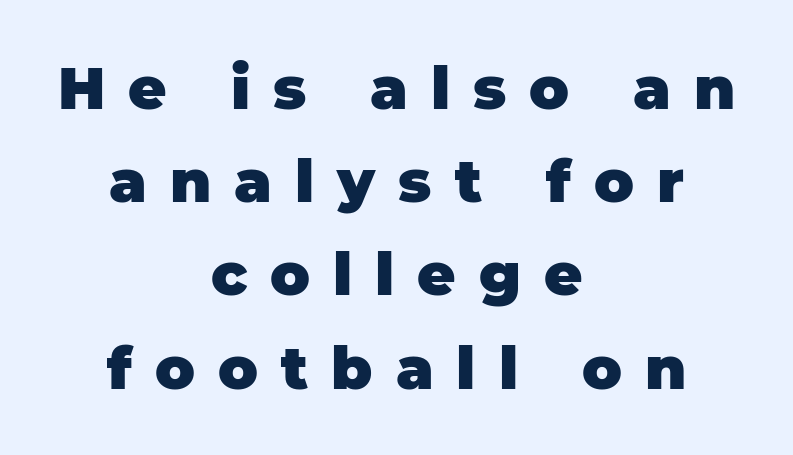
{"serif": "no", "italic": "no", "bold": "yes", "weight": "heavy", "width": "normal", "stroke_contrast": "low", "x_height": "large", "monospaced": "no", "underline": "no", "align": "center", "line_spacing": "normal", "line_spacing_ratio": 1.58, "letter_spacing": "wide", "letter_spacing_em": 0.39, "glyph_px": 59}
